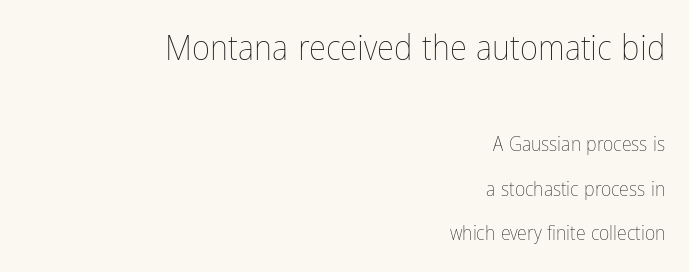
This sample uses plain, unmodified letter spacing. Is there any slant? The stems are plumb. The block sitting higher on the canvas is the one with enlarged characters. The baseline area is clear. No chunkiness to these letters — they're not bold. Leftover space on each line is placed entirely before the opening word.
